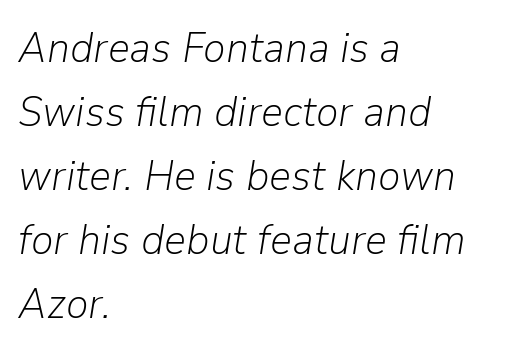
Compared with typical body copy, the letter spacing here is the same. Rendered with sloped, italic letterforms. Vertical stems look standard width or narrower in stroke. All the whitespace from short lines collects on the right. Clear beneath every line of the passage.
